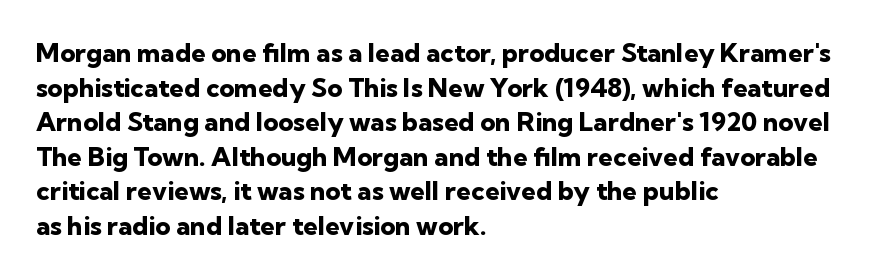
Do the letters lean? They stand straight. Standard letterfit; no display-style spreading of the glyphs. The strip under each line holds only bare page. The rendering anchors every line to the left-hand side. The glyphs have the mass of a bold cut. Quick note: interline space is typical.
